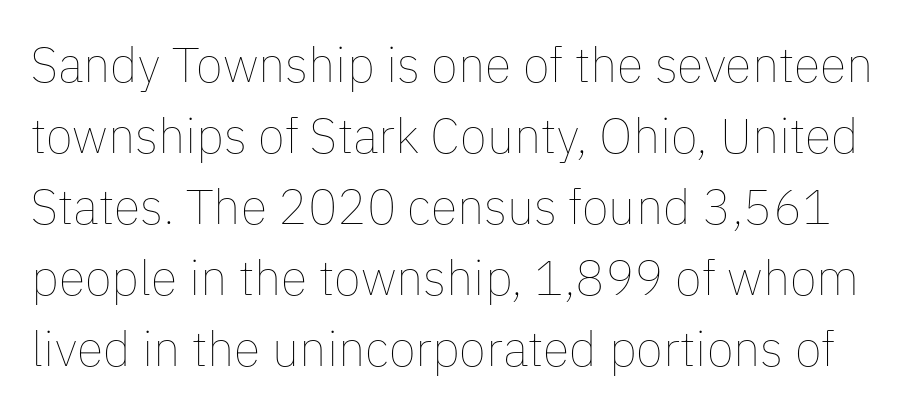
The image shows 49 px thin type, upright; set normal line spacing (1.45x), normal letter spacing, not underlined; low stroke contrast and a medium x-height.
